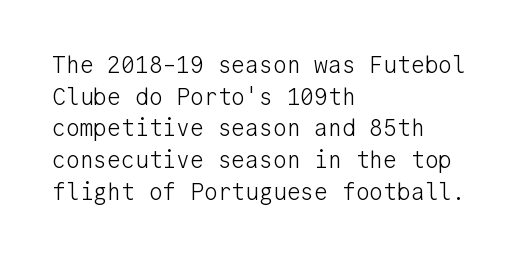
Q: Is the text bold? A: No.
Q: Is the text italic (slanted)? A: No, it is upright.
Q: Is the text underlined? A: No.
Q: How is the paragraph aligned? A: Left-aligned.
Q: Is the spacing between letters normal or unusually wide? A: Normal.
Q: Is the spacing between lines tight, normal or loose? A: Normal.
